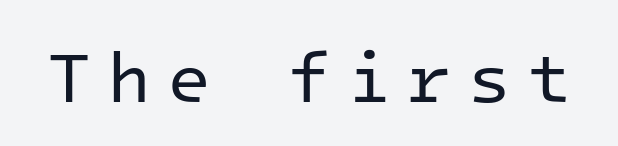
{"serif": "no", "italic": "no", "bold": "no", "weight": "regular", "width": "normal", "stroke_contrast": "low", "x_height": "medium", "monospaced": "yes", "underline": "no", "letter_spacing": "wide", "letter_spacing_em": 0.22, "glyph_px": 72}
